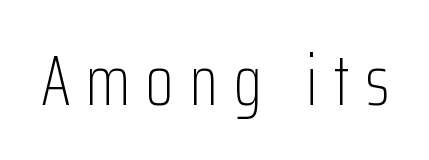
Letters rest on an invisible, unmarked baseline. The cut favours lightness, reaching ordinary text weight at its darkest. Proportional: the letters do not fall into vertical columns. The typeface chosen for these lines omits serifs. These lines have a slow, spaced-out rhythm from letter to letter. Every character sits straight up, as roman type does.
